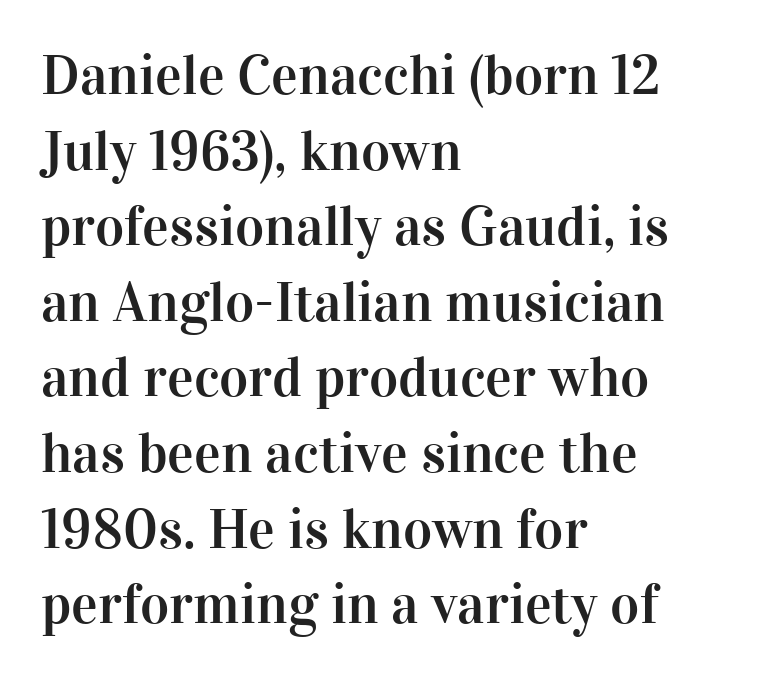
{"serif": "yes", "italic": "no", "width": "normal", "stroke_contrast": "high", "x_height": "medium", "monospaced": "no", "underline": "no", "align": "left", "line_spacing": "normal", "line_spacing_ratio": 1.35, "letter_spacing": "normal", "letter_spacing_em": 0.0, "glyph_px": 56}
